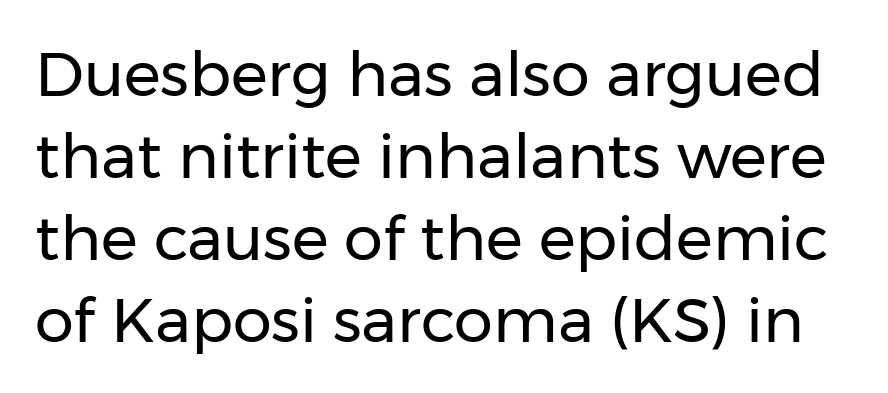
The image shows 62 px regular-weight sans-serif type, upright; set normal line spacing (1.32x), normal letter spacing, not underlined; low stroke contrast and a medium x-height.
